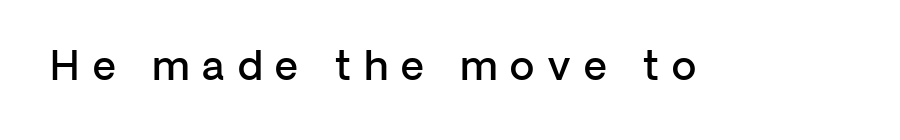
{"serif": "no", "italic": "no", "bold": "semi", "weight": "semibold", "width": "normal", "stroke_contrast": "low", "x_height": "medium", "monospaced": "no", "underline": "no", "letter_spacing": "wide", "letter_spacing_em": 0.33, "glyph_px": 40}
